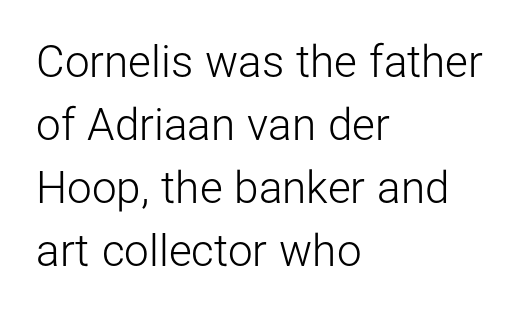
The image shows 44 px light sans-serif type, upright; set left-aligned, normal line spacing (1.43x), normal letter spacing, not underlined; low stroke contrast and a medium x-height.
